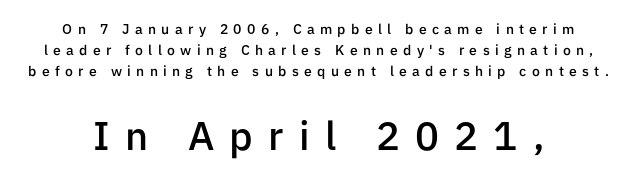
{"serif": "no", "italic": "no", "bold": "semi", "weight": "semibold", "width": "normal", "stroke_contrast": "low", "x_height": "medium", "monospaced": "no", "underline": "no", "align": "center", "line_spacing": "normal", "line_spacing_ratio": 1.51, "letter_spacing": "wide", "letter_spacing_em": 0.38, "larger_block": "second", "size_ratio": 2.86, "glyph_px": 40}
